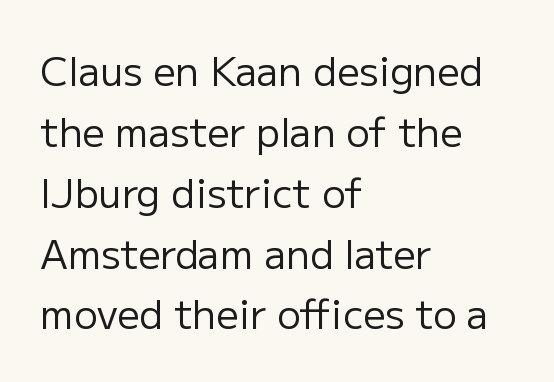
{"serif": "no", "italic": "no", "bold": "no", "weight": "regular", "width": "normal", "stroke_contrast": "low", "x_height": "medium", "monospaced": "no", "underline": "no", "align": "left", "line_spacing": "normal", "line_spacing_ratio": 1.56, "letter_spacing": "normal", "letter_spacing_em": 0.0, "glyph_px": 39}
